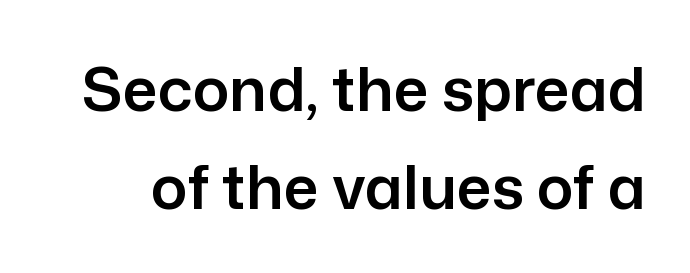
Q: Is the text italic (slanted)? A: No, it is upright.
Q: Is the typeface a serif or a sans-serif typeface? A: Sans-serif.
Q: Is the text underlined? A: No.
Q: Is the spacing between letters normal or unusually wide? A: Normal.
Q: Is the spacing between lines tight, normal or loose? A: Normal.
Q: Width (condensed, normal, or wide)? A: Normal.
Q: Stroke contrast? A: Low.
Q: x-height? A: Medium.
Q: Monospaced? A: No.
